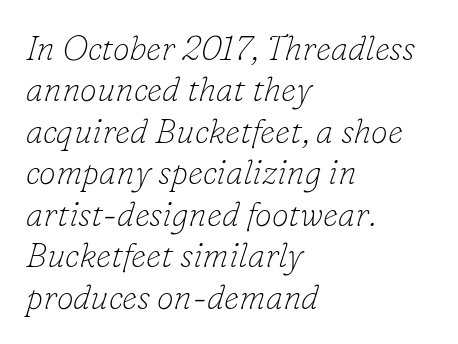
Decoration check: the copy has no underline. Quick note: italic. The gaps between neighbouring characters are ordinary and unremarkable. The rendering shows small feet on the letterforms — a serif design.
